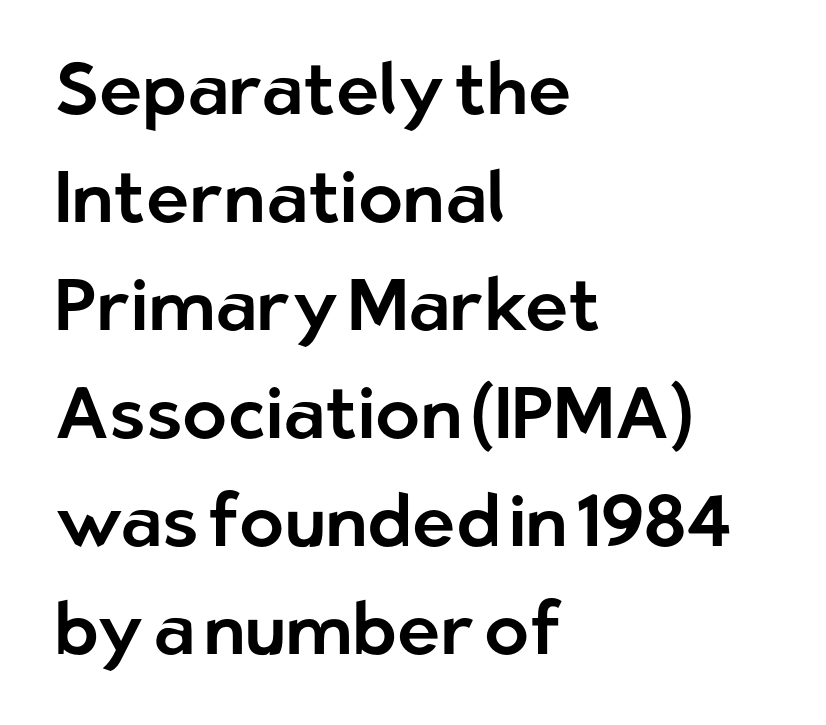
The image shows 73 px sans-serif type, upright; set left-aligned, normal line spacing (1.48x), normal letter spacing, not underlined; low stroke contrast and a medium x-height.
